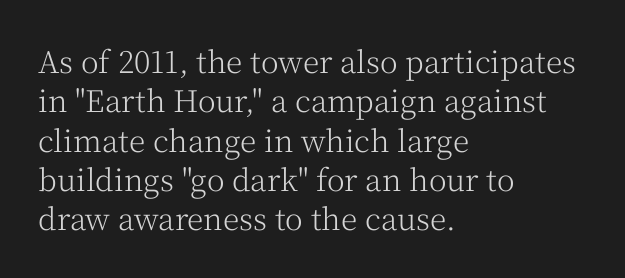
Whoever set this chose a conventional vertical rhythm. You could not count columns in this text — the font is proportionally spaced. Nope, not italic — everything's standing straight. These lines stack with their left ends in a neat column. Serifs: yes, visible at the terminals of the letterforms.
